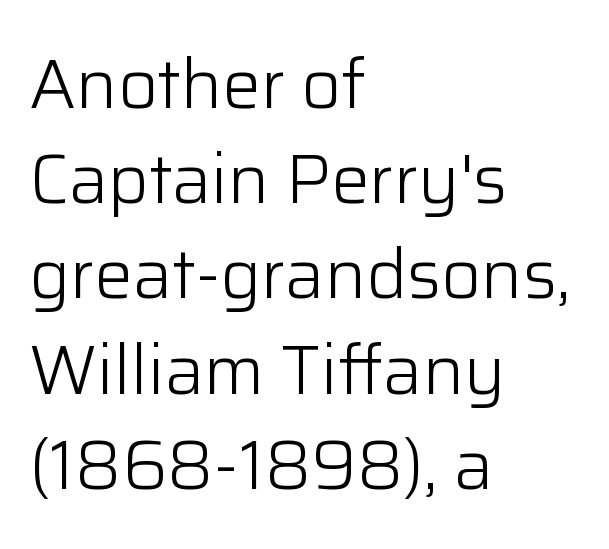
Q: Is the text bold? A: No.
Q: Is the text italic (slanted)? A: No, it is upright.
Q: Is the typeface a serif or a sans-serif typeface? A: Sans-serif.
Q: Is the text underlined? A: No.
Q: How is the paragraph aligned? A: Left-aligned.
Q: Is the spacing between letters normal or unusually wide? A: Normal.
Q: Is the spacing between lines tight, normal or loose? A: Normal.
Q: Width (condensed, normal, or wide)? A: Normal.
Q: Stroke contrast? A: Low.
Q: x-height? A: Medium.
Q: Monospaced? A: No.
